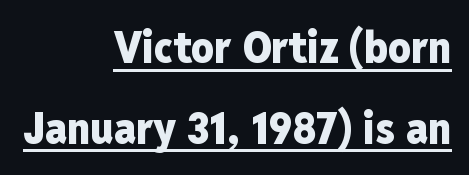
The image shows 44 px heavy, condensed sans-serif type, upright; set right-aligned, line spacing 1.83x, normal letter spacing, underlined; low stroke contrast and a medium x-height.
